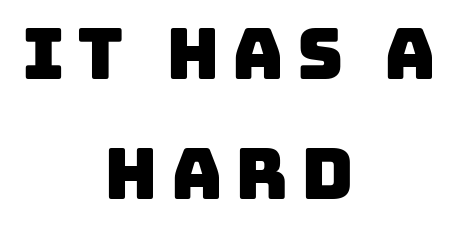
The image shows 71 px sans-serif type; set centered, normal line spacing (1.69x), not underlined; low stroke contrast and a large x-height.
